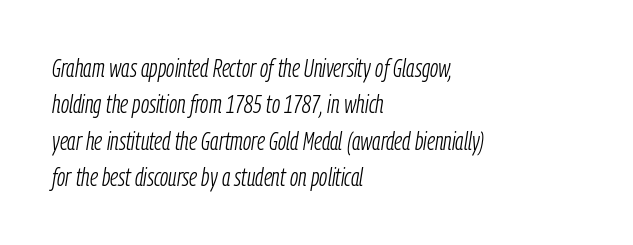
Counters stay open thanks to moderate or lighter strokes. Compared with typical paragraphs, the rows here are spaced about the same. The text carries the slant typical of an italic or oblique font. The specimen omits any rule beneath the text block's lines. The setting favours the left margin, as ordinary paragraphs usually do.
